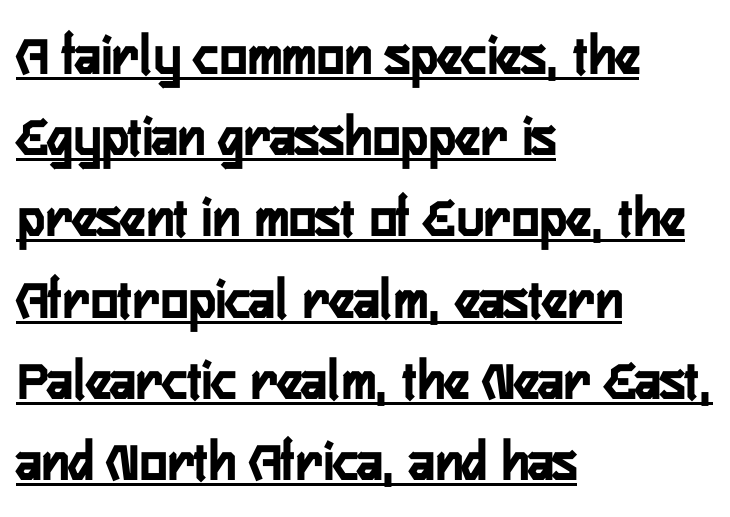
One-word summary of the alignment: left. The letters carry no serifs — their stems end cleanly without finishing strokes. Is the letter spacing exaggerated? No — it looks like the ordinary default. Is there much room between lines? A standard amount, neither cramped nor airy.
